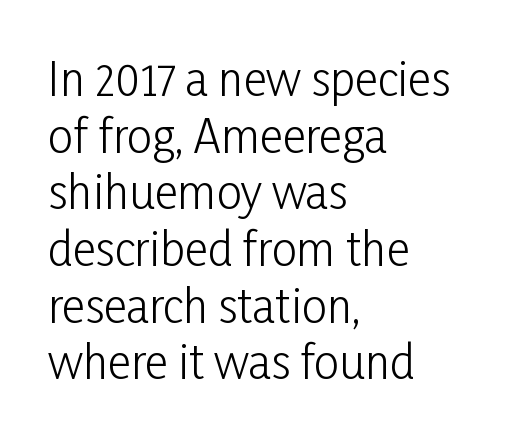
The image shows 45 px light, condensed sans-serif type, upright; set left-aligned, normal line spacing (1.26x), normal letter spacing, not underlined; low stroke contrast and a medium x-height.
